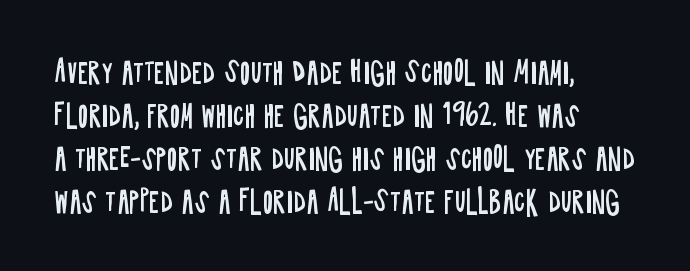
Q: Is the text bold? A: No.
Q: Is the text italic (slanted)? A: No, it is upright.
Q: Is the typeface a serif or a sans-serif typeface? A: Sans-serif.
Q: Is the text underlined? A: No.
Q: How is the paragraph aligned? A: Left-aligned.
Q: Is the spacing between letters normal or unusually wide? A: Normal.
Q: Is the spacing between lines tight, normal or loose? A: Normal.
Q: Width (condensed, normal, or wide)? A: Condensed.
Q: Stroke contrast? A: Low.
Q: x-height? A: Large.
Q: Monospaced? A: No.
